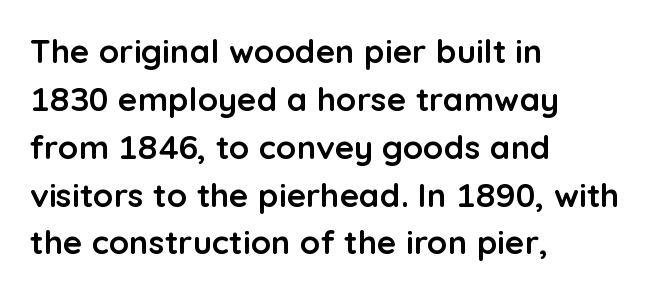
The image shows 33 px semibold sans-serif type, upright; set left-aligned, normal line spacing (1.45x), normal letter spacing, not underlined; low stroke contrast and a medium x-height.
